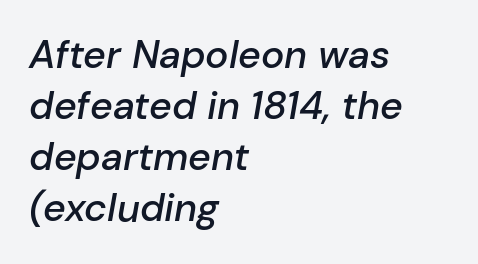
The image shows 39 px semibold type, italic (leaning right); set left-aligned, normal line spacing (1.31x), normal letter spacing, not underlined; low stroke contrast and a medium x-height.
